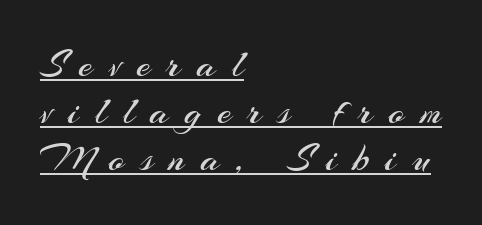
Layout note: lines flush left. Like a heading marked for emphasis, these lines bear an underscore. The rendering uses natural spacing where letterforms have individual widths.
